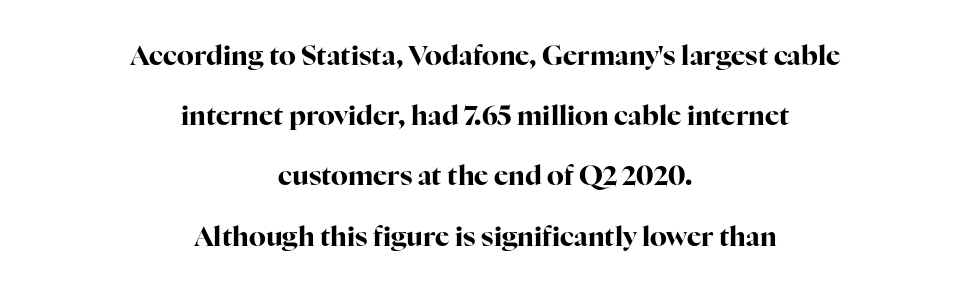
Lines of text with bare space underneath. Quick note: interline space is abundant. A full-strength bold gives these letters their thick strokes. The paragraph shown floats in the horizontal middle. Glyph-to-glyph distance matches everyday printed text. Quick note: not italic, upright.
